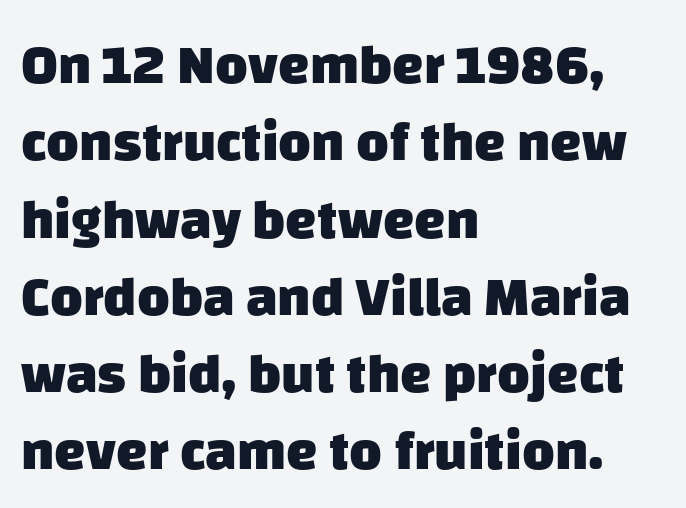
The image shows 56 px heavy sans-serif type; set left-aligned, normal line spacing (1.38x), normal letter spacing, not underlined; low stroke contrast and a large x-height.
